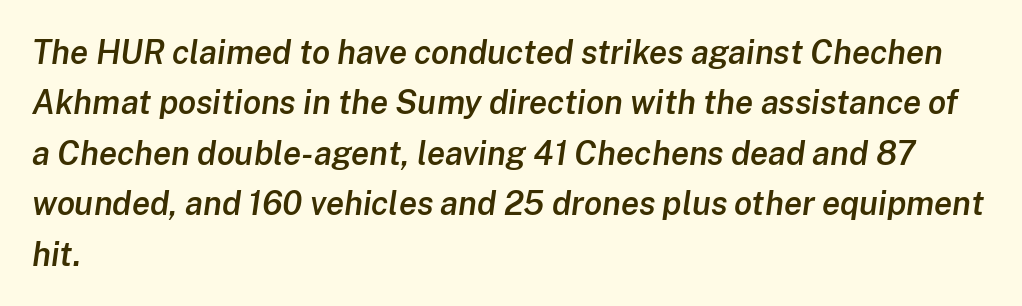
Q: Is the text bold? A: Semi-bold.
Q: Is the text italic (slanted)? A: Yes, it leans right by about 8 degrees.
Q: Is the text underlined? A: No.
Q: How is the paragraph aligned? A: Left-aligned.
Q: Is the spacing between letters normal or unusually wide? A: Normal.
Q: Is the spacing between lines tight, normal or loose? A: Normal.
Q: Width (condensed, normal, or wide)? A: Normal.
Q: Stroke contrast? A: Low.
Q: x-height? A: Medium.
Q: Monospaced? A: No.
